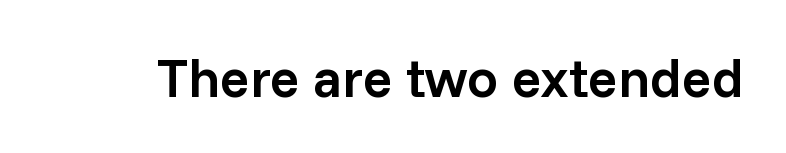
Underlining? Definitely not there. Examine the stroke ends and you'll find no serifs. Characters follow at the spacing the type designer built in. Typographic density is moderately raised because the face is semibold. Ascenders rise straight up at ninety degrees.
